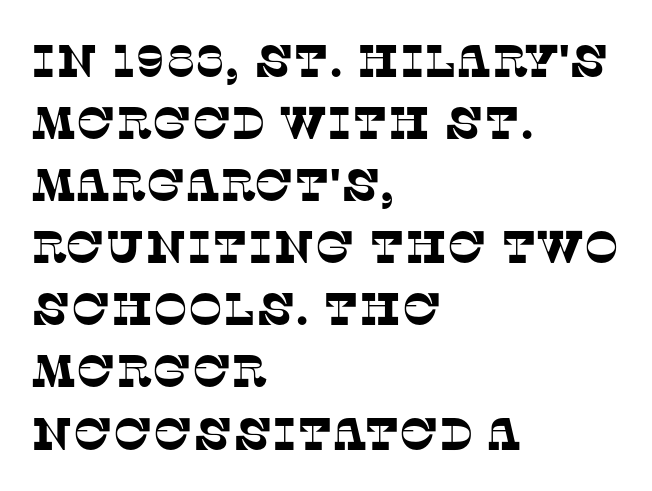
What stands out about the letter spacing? Nothing — it is the standard amount. This block has exactly the height ordinary leading produces. The passage shown is not underscored anywhere. The designer went with a serif here, giving each stem small feet.
